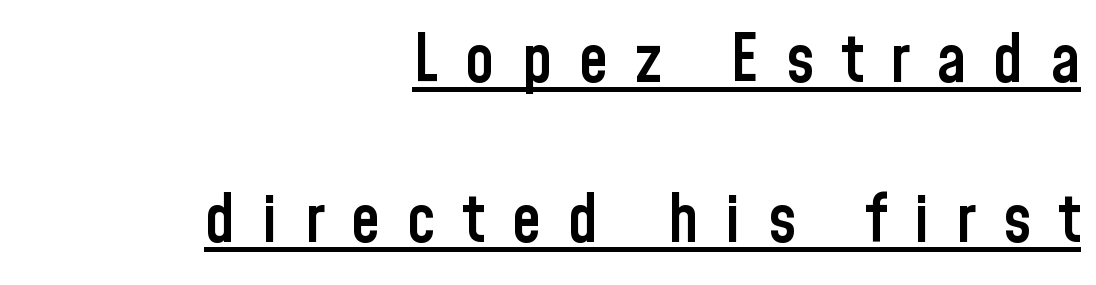
Q: Is the text bold? A: Semi-bold.
Q: Is the text italic (slanted)? A: No, it is upright.
Q: Is the typeface a serif or a sans-serif typeface? A: Sans-serif.
Q: Is the text underlined? A: Yes.
Q: How is the paragraph aligned? A: Right-aligned.
Q: Is the spacing between letters normal or unusually wide? A: Unusually wide.
Q: Is the spacing between lines tight, normal or loose? A: Loose.
Q: Width (condensed, normal, or wide)? A: Condensed.
Q: Stroke contrast? A: Low.
Q: x-height? A: Medium.
Q: Monospaced? A: No.
